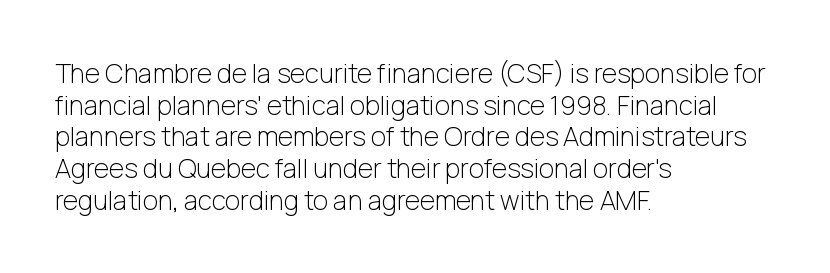
Q: Is the text bold? A: No.
Q: Is the text italic (slanted)? A: No, it is upright.
Q: Is the text underlined? A: No.
Q: How is the paragraph aligned? A: Left-aligned.
Q: Is the spacing between letters normal or unusually wide? A: Normal.
